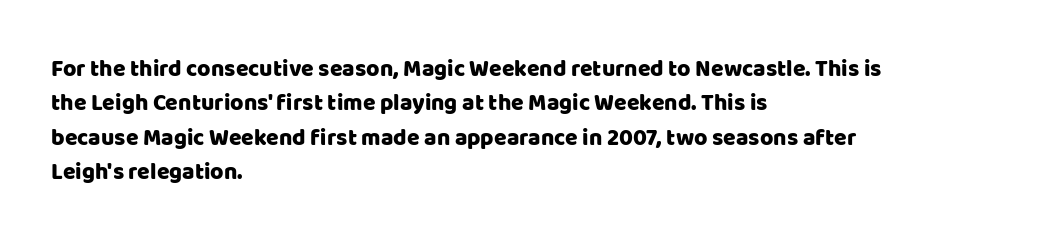
The image shows 23 px text type, upright; set left-aligned, normal line spacing (1.49x), normal letter spacing, not underlined.
